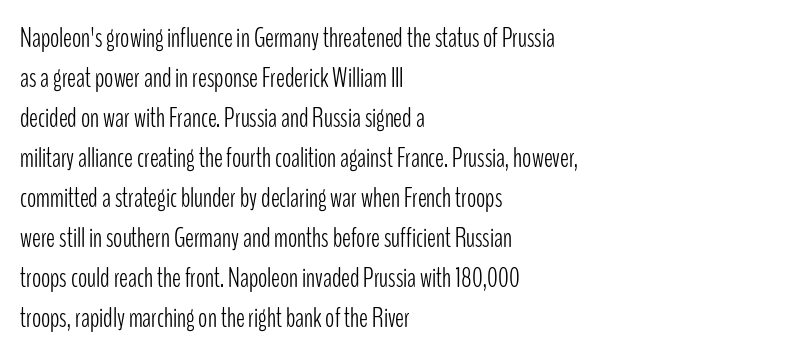
The image shows 27 px text type, upright; set left-aligned, normal line spacing (1.48x), normal letter spacing, not underlined.
